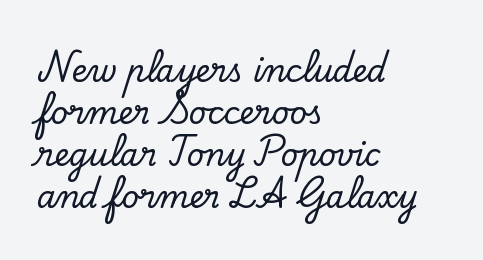
{"serif": "yes", "width": "normal", "stroke_contrast": "low", "x_height": "small", "monospaced": "no", "underline": "no", "align": "left", "line_spacing": "normal", "line_spacing_ratio": 1.4, "letter_spacing": "normal", "letter_spacing_em": 0.0, "glyph_px": 30}
